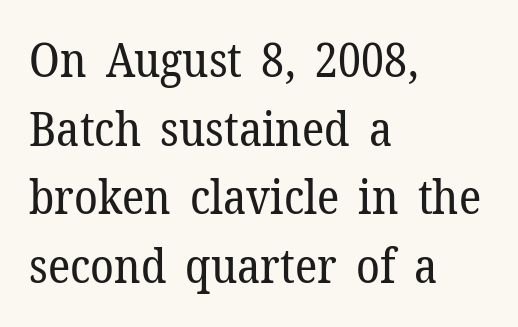
The image shows 48 px regular-weight serif type, upright; set left-aligned, normal line spacing (1.43x), normal letter spacing, not underlined; low stroke contrast and a medium x-height.
